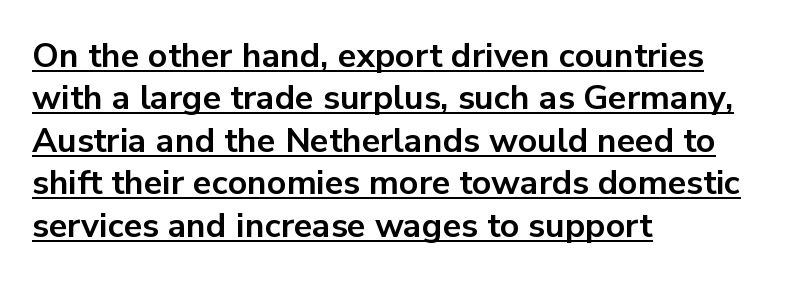
The image shows 34 px bold sans-serif type, upright; set left-aligned, normal line spacing (1.25x), normal letter spacing, underlined; low stroke contrast and a medium x-height.
